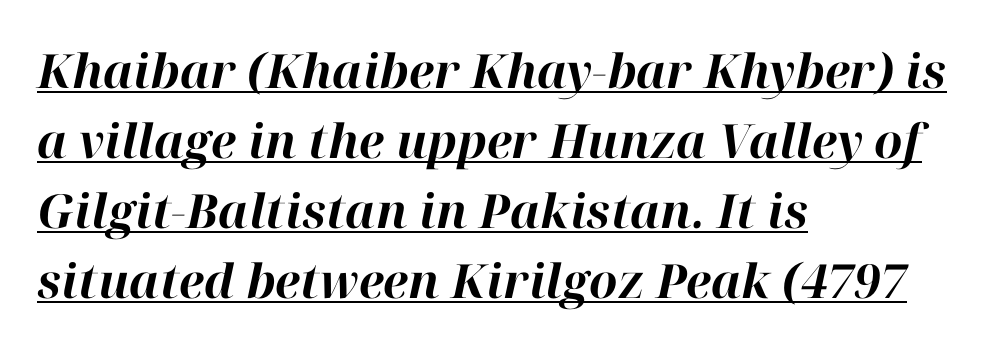
The image shows 47 px bold type, italic (leaning right); set left-aligned, normal line spacing (1.49x), normal letter spacing, underlined; high stroke contrast and a medium x-height.
